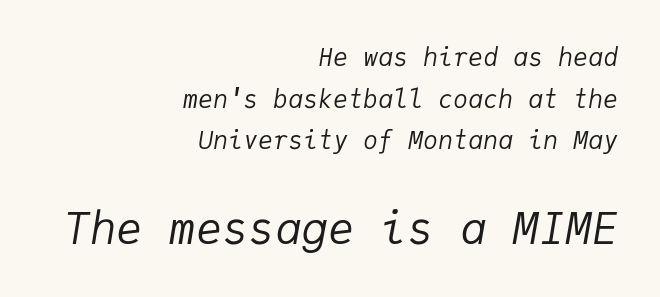
The image shows 44 px regular-weight type, italic (leaning right), monospaced; set right-aligned, normal line spacing (1.67x), normal letter spacing, not underlined; the second (bottom) block is 1.76x larger; low stroke contrast and a medium x-height.
